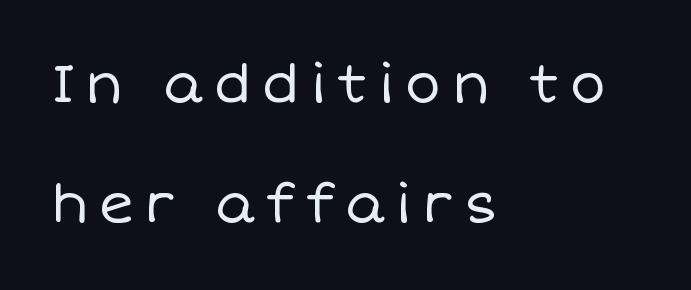
Decoration check: the copy has no underline. Is this a fixed-width face? No — the glyphs have proportional, varying widths. If you drew a line through each stem, it would be perfectly vertical. Vertically, the passage feels expansive, rows floating well apart. Ink coverage per letter is moderate at most. Short and long lines alike share a common starting point at left.
